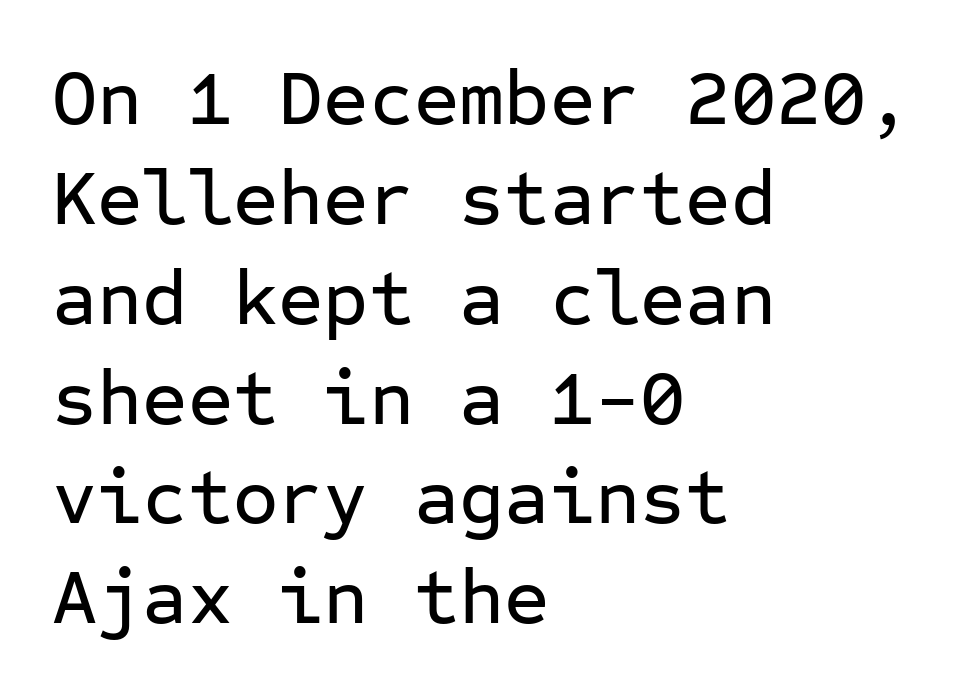
Q: Is the text italic (slanted)? A: No, it is upright.
Q: Is the typeface a serif or a sans-serif typeface? A: Sans-serif.
Q: Is the text underlined? A: No.
Q: How is the paragraph aligned? A: Left-aligned.
Q: Is the spacing between letters normal or unusually wide? A: Normal.
Q: Is the spacing between lines tight, normal or loose? A: Normal.
Q: Width (condensed, normal, or wide)? A: Normal.
Q: Stroke contrast? A: Low.
Q: x-height? A: Medium.
Q: Monospaced? A: Yes.
